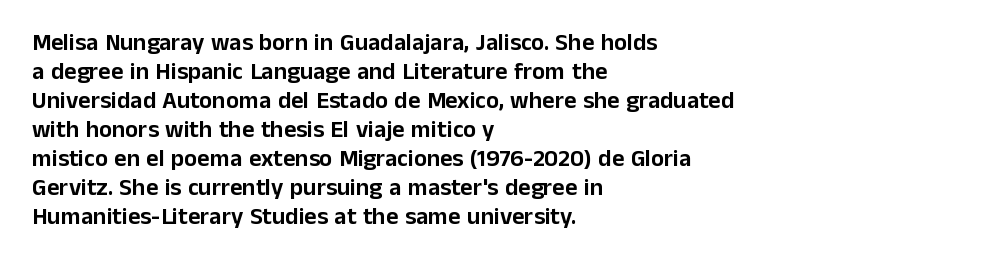
{"italic": "no", "underline": "no", "align": "left", "line_spacing_ratio": 1.21, "letter_spacing": "normal", "letter_spacing_em": 0.0, "glyph_px": 24}
